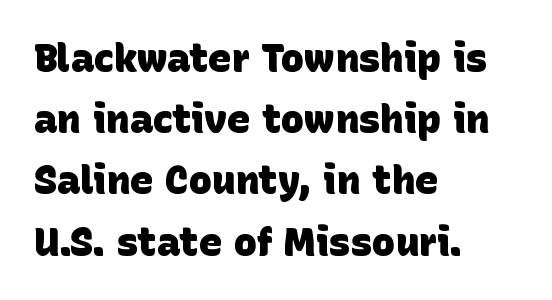
Nope, no serifs anywhere on these letters. Heavy-handed strokes throughout: this text is bold. Is there much room between lines? A standard amount, neither cramped nor airy. Does extra space separate the letters? No, they use regular spacing. Check under the words: just untouched page. Where is the straight margin? On the left.
